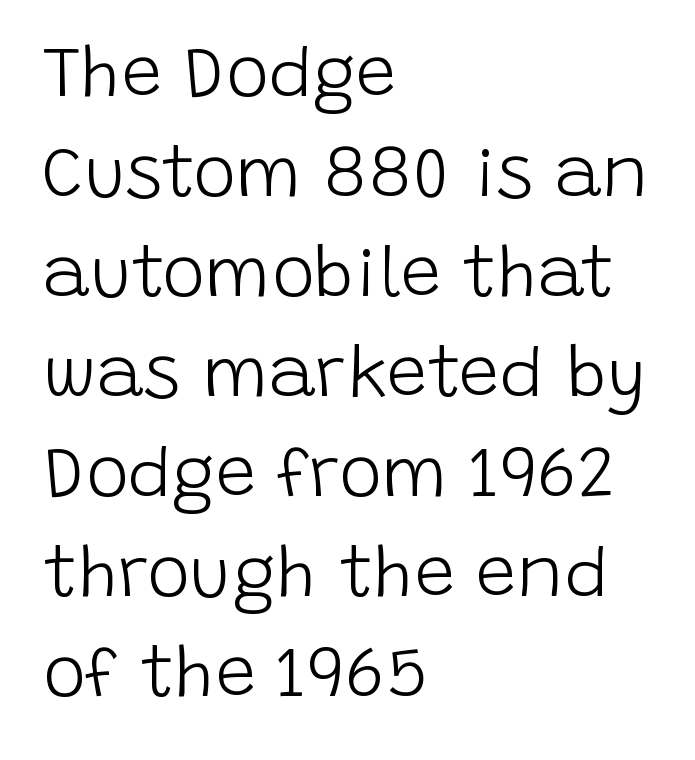
This sample uses a sans-serif face. A clean baseline with only descenders dipping below it. The typesetter chose a ragged-right arrangement here. Honestly, the row spacing looks completely unremarkable. Think standard paragraph weight, or any step lighter than that.
